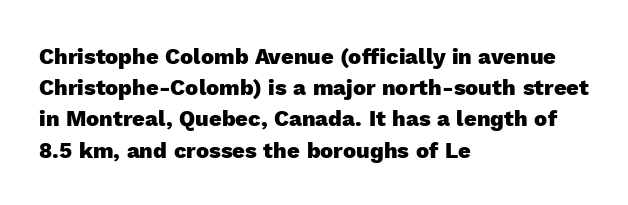
The image shows 22 px bold type, upright; set left-aligned, normal line spacing (1.42x), normal letter spacing, not underlined.
